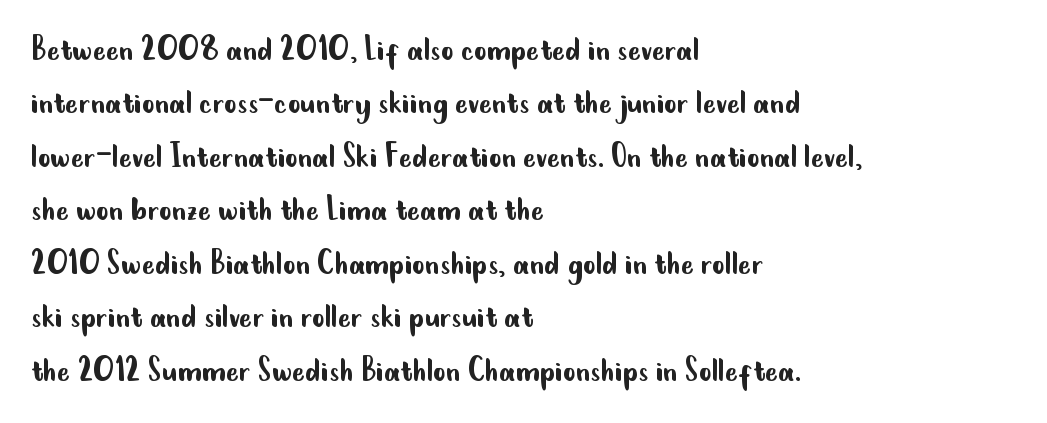
Words appear dense and cohesive because spacing is normal. The gap between lines stays unmarked. This is the regular roman posture of the typeface. Spacing verdict: proportional, widths tailored to each character.
